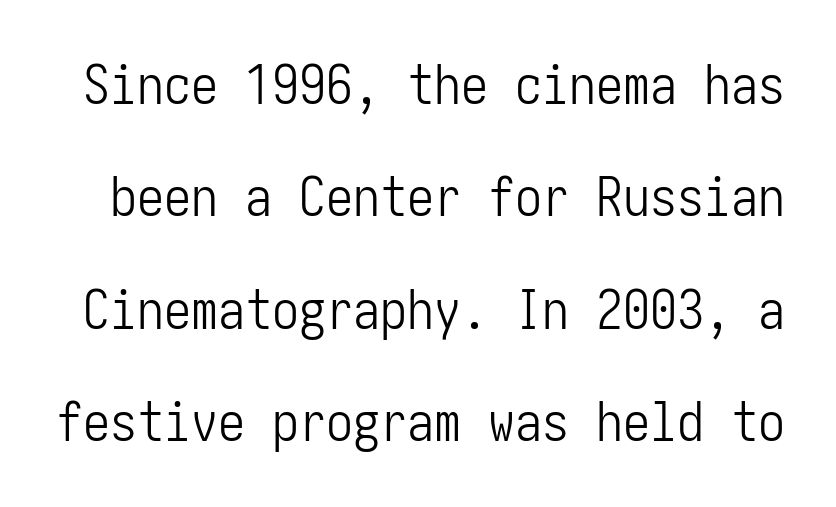
{"serif": "no", "italic": "no", "bold": "no", "weight": "light", "width": "condensed", "stroke_contrast": "low", "x_height": "medium", "underline": "no", "line_spacing": "loose", "line_spacing_ratio": 2.08, "letter_spacing": "normal", "letter_spacing_em": 0.0, "glyph_px": 54}
